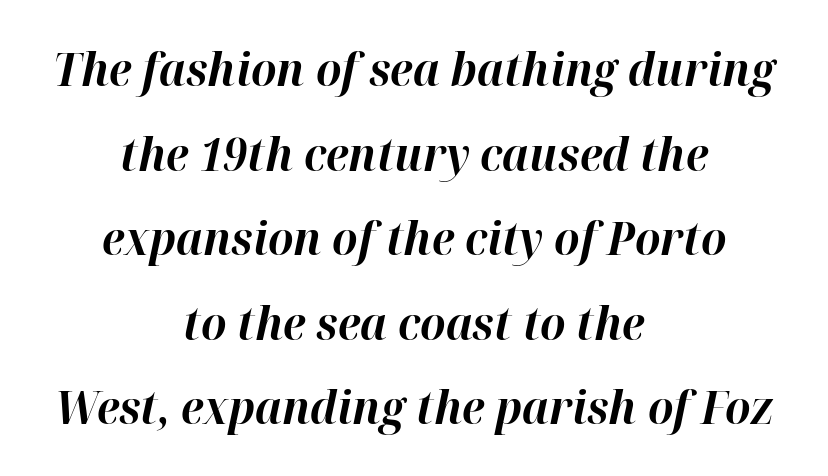
{"italic": "yes", "lean": "right", "slant_degrees": 12, "bold": "yes", "weight": "bold", "width": "normal", "stroke_contrast": "high", "x_height": "medium", "monospaced": "no", "underline": "no", "align": "center", "line_spacing_ratio": 1.88, "letter_spacing": "normal", "letter_spacing_em": 0.0, "glyph_px": 45}
